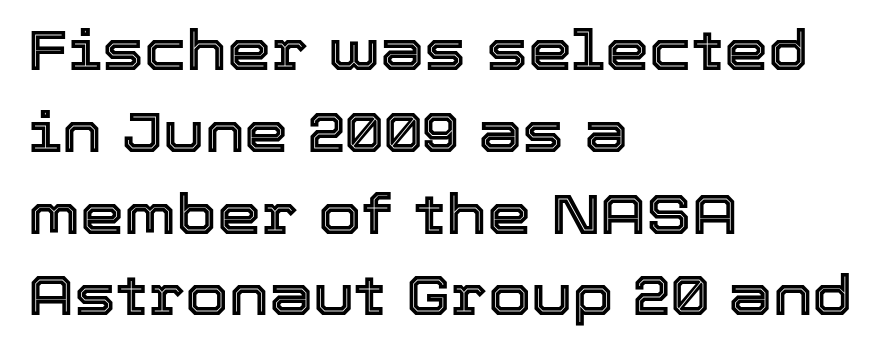
{"italic": "no", "width": "normal", "x_height": "medium", "monospaced": "no", "underline": "no", "align": "left", "line_spacing": "normal", "line_spacing_ratio": 1.46, "letter_spacing": "normal", "letter_spacing_em": 0.0, "glyph_px": 56}
